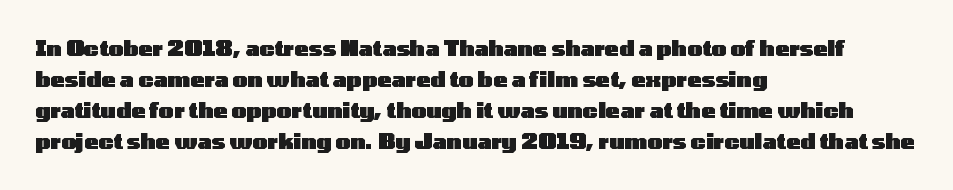
The image shows 21 px bold type, upright; set left-aligned, normal line spacing (1.48x), normal letter spacing, not underlined.
